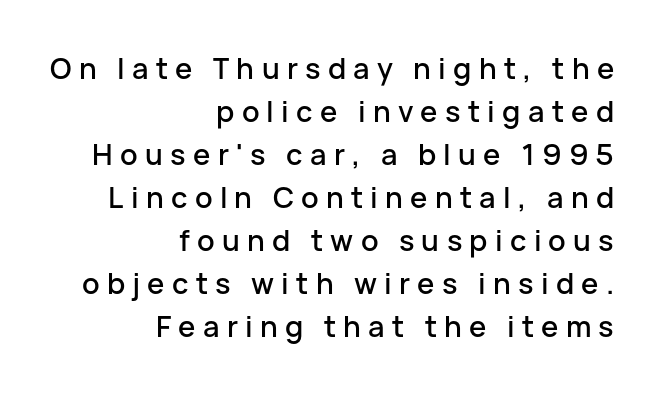
{"serif": "no", "italic": "no", "width": "normal", "stroke_contrast": "low", "x_height": "medium", "monospaced": "no", "underline": "no", "align": "right", "line_spacing": "normal", "line_spacing_ratio": 1.48, "letter_spacing": "wide", "letter_spacing_em": 0.25, "glyph_px": 29}
